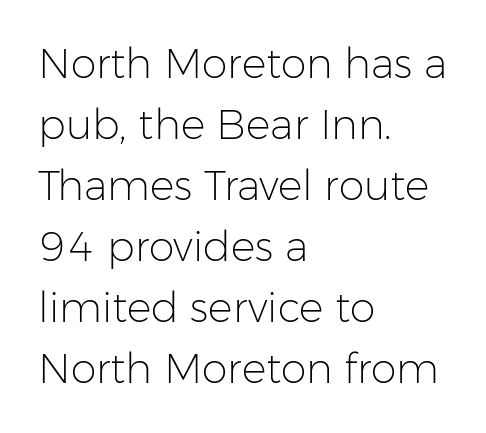
The image shows 41 px light sans-serif type, upright; set left-aligned, normal line spacing (1.49x), normal letter spacing, not underlined; low stroke contrast and a medium x-height.
